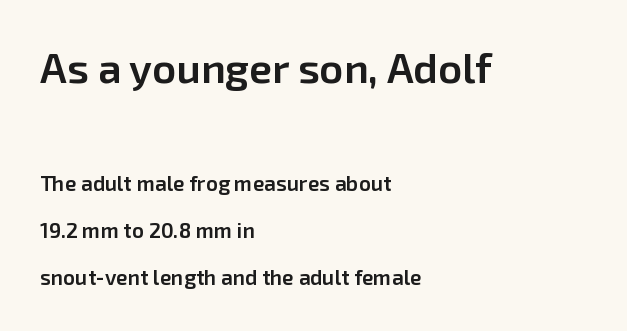
The passage shown is semibold, sitting just below true bold. All the whitespace from short lines collects on the right. Students, observe: this is what heavily led, spacious text looks like. Vertical strokes here are truly vertical. Letters rest on an invisible, unmarked baseline.
